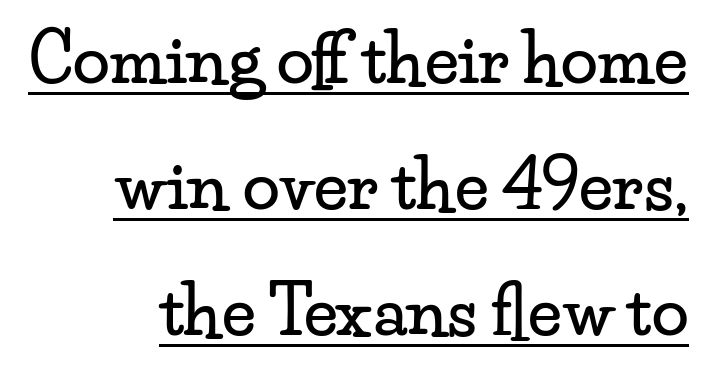
{"serif": "yes", "italic": "no", "width": "wide", "stroke_contrast": "low", "x_height": "small", "monospaced": "no", "underline": "yes", "align": "right", "line_spacing_ratio": 1.88, "letter_spacing": "normal", "letter_spacing_em": 0.0, "glyph_px": 67}
